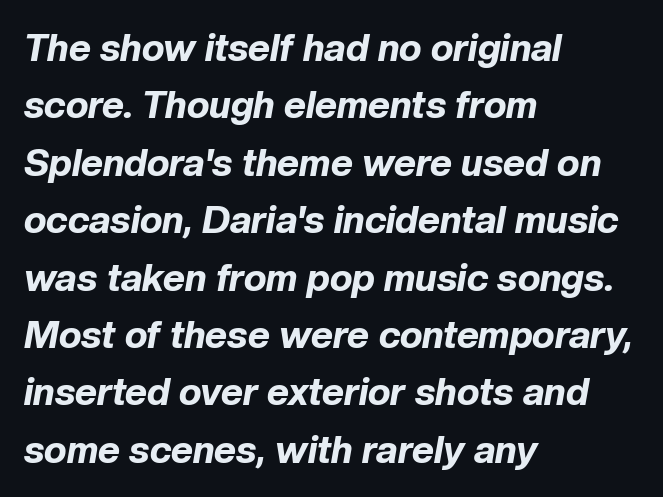
The lines are quadded left. An italicized treatment has been applied to the whole sample. Interline gaps are of average width in this sample. Here the glyphs are tracked normally, forming tight word shapes. Pretty heavy lettering here — definitely bold. Varying glyph widths throughout — classic text-font behaviour.
